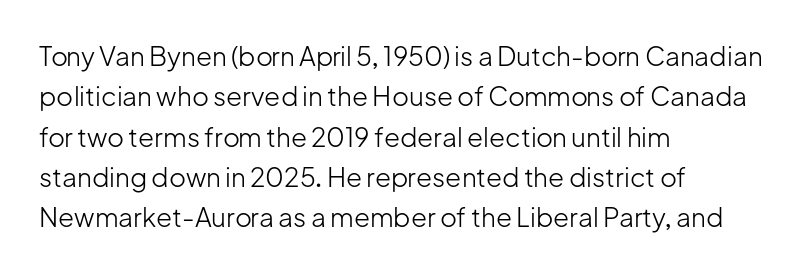
The image shows 26 px text type, upright; set left-aligned, normal line spacing (1.55x), normal letter spacing, not underlined.
